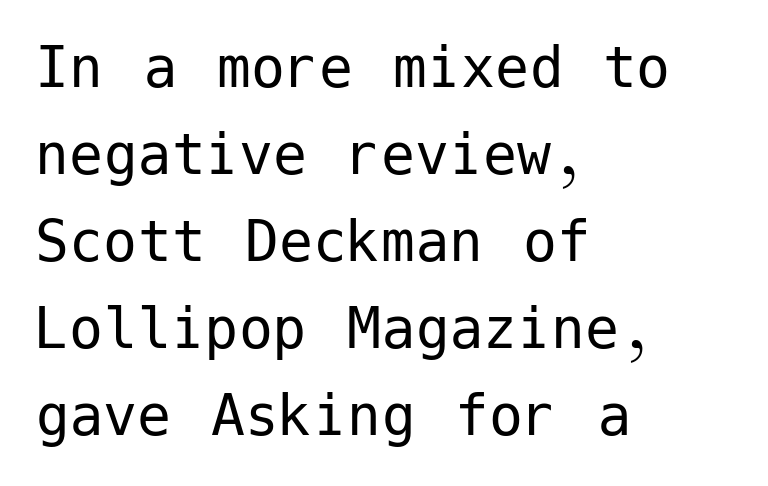
The image shows 68 px regular-weight sans-serif type, upright; set left-aligned, normal line spacing (1.28x), normal letter spacing, not underlined; low stroke contrast and a medium x-height.
